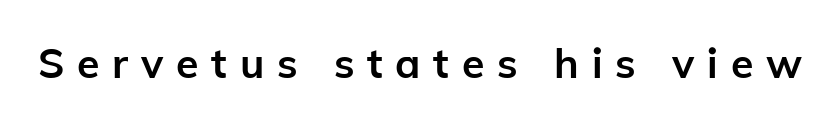
Q: Is the text bold? A: Yes.
Q: Is the text italic (slanted)? A: No, it is upright.
Q: Is the typeface a serif or a sans-serif typeface? A: Sans-serif.
Q: Is the text underlined? A: No.
Q: Is the spacing between letters normal or unusually wide? A: Unusually wide.
Q: Width (condensed, normal, or wide)? A: Normal.
Q: Stroke contrast? A: Low.
Q: x-height? A: Medium.
Q: Monospaced? A: No.
